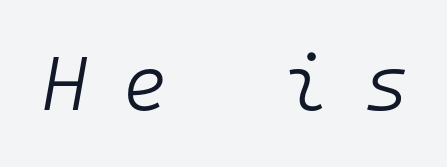
{"italic": "yes", "lean": "right", "slant_degrees": 10, "bold": "no", "weight": "light", "width": "normal", "stroke_contrast": "low", "x_height": "medium", "monospaced": "yes", "underline": "no", "letter_spacing": "wide", "letter_spacing_em": 0.46, "glyph_px": 77}
